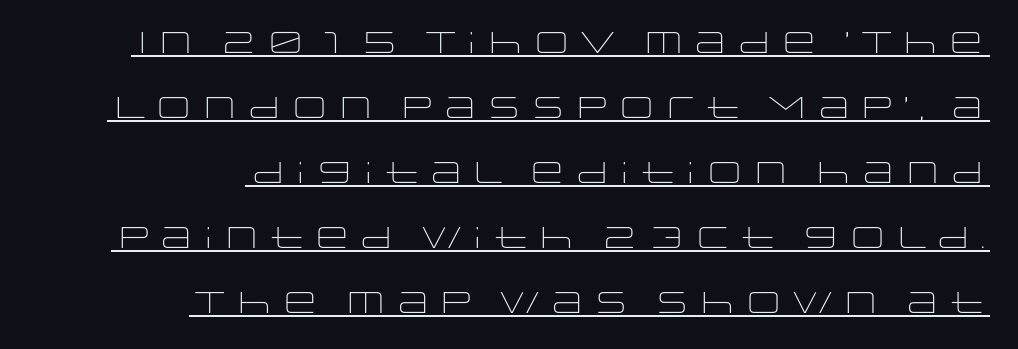
Q: Is the text bold? A: No.
Q: Is the text italic (slanted)? A: No, it is upright.
Q: Is the typeface a serif or a sans-serif typeface? A: Sans-serif.
Q: Is the text underlined? A: Yes.
Q: How is the paragraph aligned? A: Right-aligned.
Q: Is the spacing between letters normal or unusually wide? A: Normal.
Q: Is the spacing between lines tight, normal or loose? A: Loose.
Q: Width (condensed, normal, or wide)? A: Wide.
Q: Stroke contrast? A: Low.
Q: x-height? A: Large.
Q: Monospaced? A: No.
